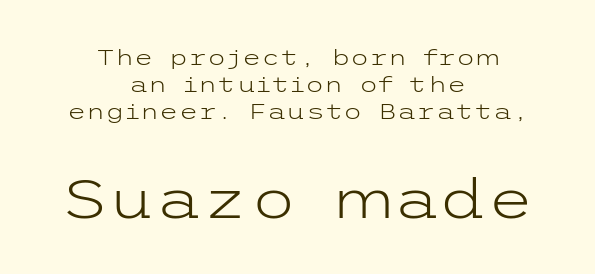
A quiet, ordinary-to-light weight characterises the typeface. The designer went with a sans here, leaving each stem footless. Horizontal alignment here is central, giving a formal, balanced look. Here the glyphs are tracked normally, forming tight word shapes. Typesetter's note — lower block bumped up in size, upper block left smaller. Unmarked baselines from the first word to the last.
